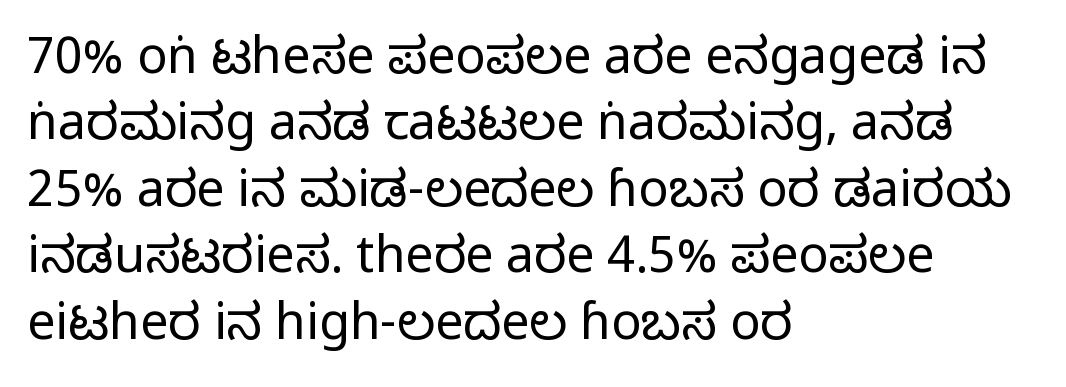
The image shows 50 px condensed sans-serif type, upright; set left-aligned, normal line spacing (1.33x), normal letter spacing, not underlined; medium stroke contrast.
